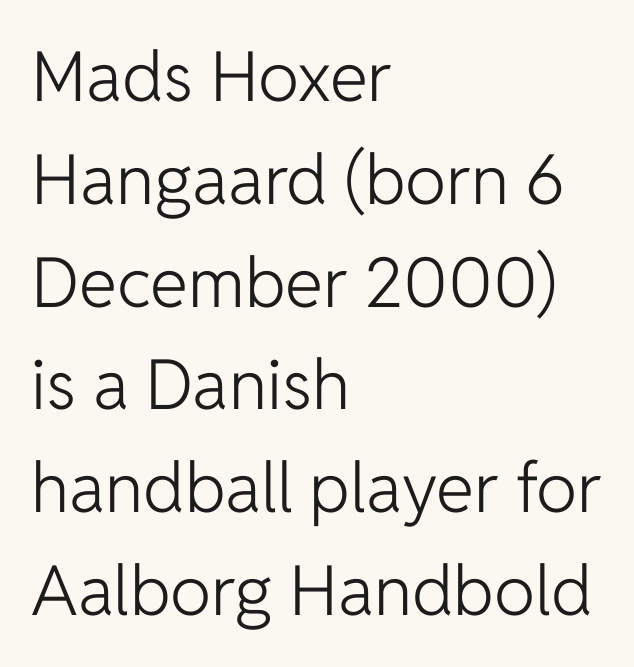
This is the regular roman posture of the typeface. Letters rest on an invisible, unmarked baseline. The horizontal fit of the characters is conventional and even. The passage shown is typed in a proportional face where columns would drift.
